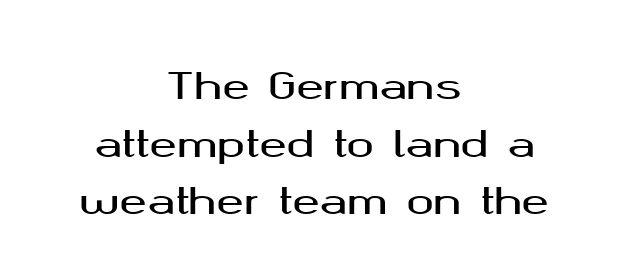
Q: Is the text italic (slanted)? A: No, it is upright.
Q: Is the typeface a serif or a sans-serif typeface? A: Sans-serif.
Q: Is the text underlined? A: No.
Q: How is the paragraph aligned? A: Centered.
Q: Is the spacing between letters normal or unusually wide? A: Normal.
Q: Is the spacing between lines tight, normal or loose? A: Normal.
Q: Width (condensed, normal, or wide)? A: Wide.
Q: Stroke contrast? A: Medium.
Q: x-height? A: Medium.
Q: Monospaced? A: No.
